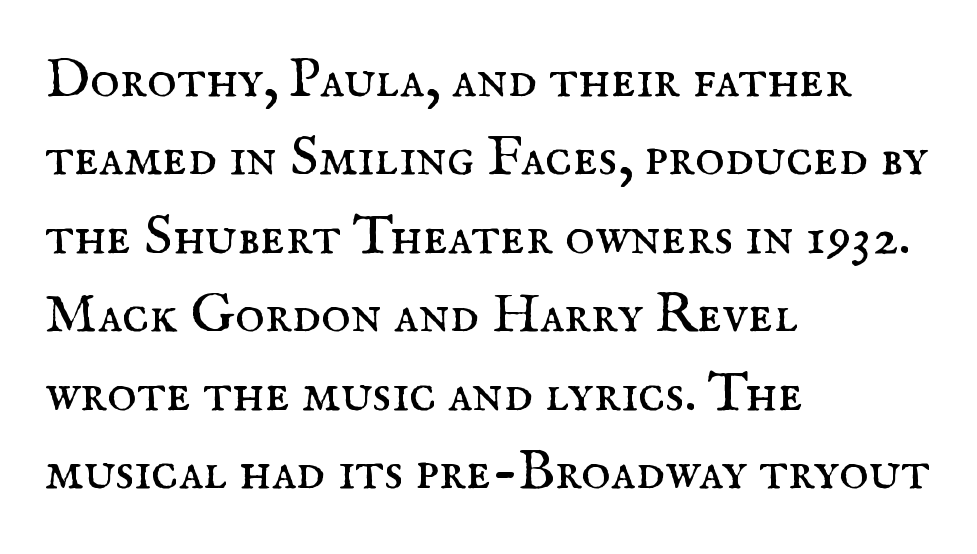
Q: Is the text bold? A: No.
Q: Is the text italic (slanted)? A: No, it is upright.
Q: Is the typeface a serif or a sans-serif typeface? A: Serif.
Q: Is the text underlined? A: No.
Q: How is the paragraph aligned? A: Left-aligned.
Q: Is the spacing between letters normal or unusually wide? A: Normal.
Q: Is the spacing between lines tight, normal or loose? A: Normal.
Q: Width (condensed, normal, or wide)? A: Normal.
Q: Stroke contrast? A: Medium.
Q: x-height? A: Small.
Q: Monospaced? A: No.
